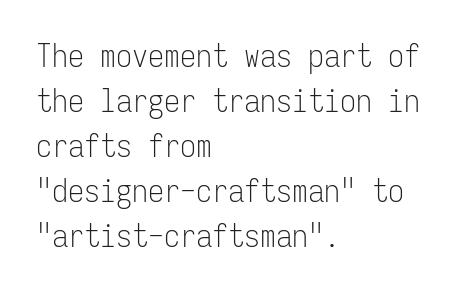
These glyphs show unthickened strokes, regular width or finer. You can tell it's not italic because the verticals are truly vertical. This rendering employs a face without finishing strokes, i.e., a sans-serif. Caption: standard tracking, unaltered. Any mark beneath the type? The region is blank.
